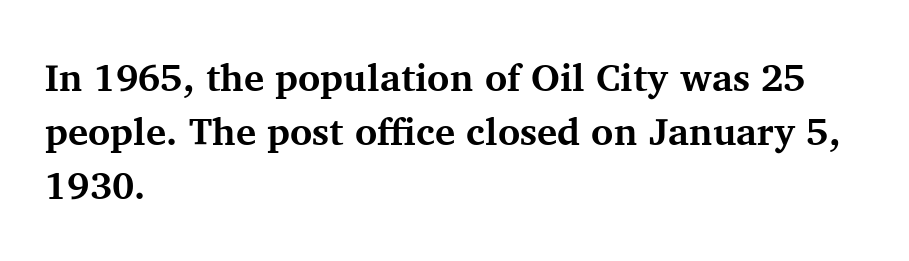
{"serif": "yes", "italic": "no", "bold": "yes", "weight": "bold", "width": "normal", "stroke_contrast": "medium", "x_height": "medium", "monospaced": "no", "underline": "no", "align": "left", "line_spacing": "normal", "line_spacing_ratio": 1.42, "letter_spacing": "normal", "letter_spacing_em": 0.0, "glyph_px": 38}
